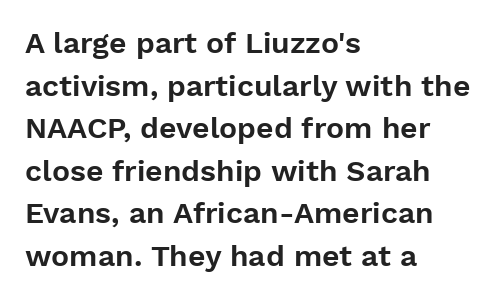
The image shows 30 px sans-serif type, upright; set left-aligned, normal line spacing (1.42x), normal letter spacing, not underlined; low stroke contrast and a medium x-height.
